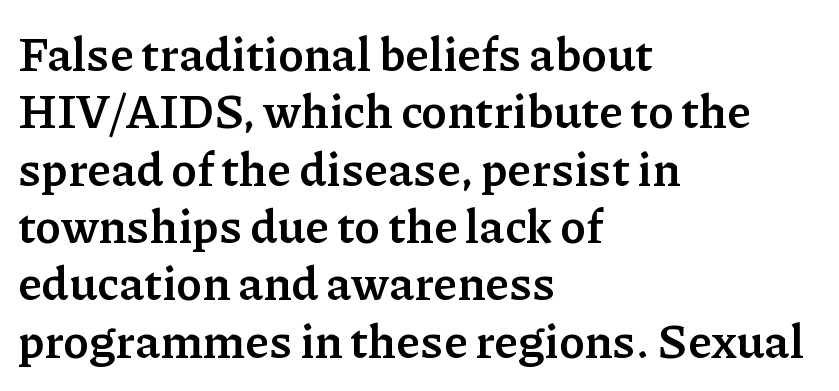
Q: Is the text bold? A: Yes.
Q: Is the text italic (slanted)? A: No, it is upright.
Q: Is the typeface a serif or a sans-serif typeface? A: Serif.
Q: Is the text underlined? A: No.
Q: How is the paragraph aligned? A: Left-aligned.
Q: Is the spacing between letters normal or unusually wide? A: Normal.
Q: Width (condensed, normal, or wide)? A: Normal.
Q: Stroke contrast? A: Low.
Q: x-height? A: Medium.
Q: Monospaced? A: No.
